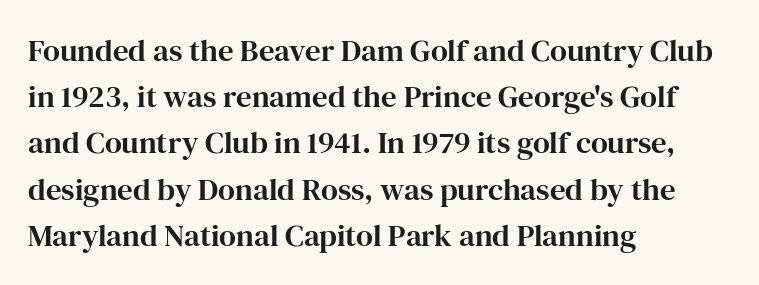
Note the varied advance widths — an 'i' is clearly narrower than an 'm'. The rendering anchors every line to the left-hand side. Glyph-to-glyph distance matches everyday printed text. Italic? Not at all — the glyphs are vertical. Vertically, the passage feels balanced, rows spaced as you'd expect. Only glyphs here, with clear space below each row.
